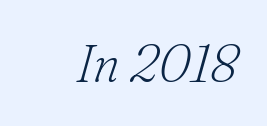
Q: Is the text bold? A: No.
Q: Is the text italic (slanted)? A: Yes, it leans right by about 16 degrees.
Q: Is the typeface a serif or a sans-serif typeface? A: Serif.
Q: Is the text underlined? A: No.
Q: Is the spacing between letters normal or unusually wide? A: Normal.
Q: Width (condensed, normal, or wide)? A: Normal.
Q: Stroke contrast? A: Low.
Q: x-height? A: Small.
Q: Monospaced? A: No.
